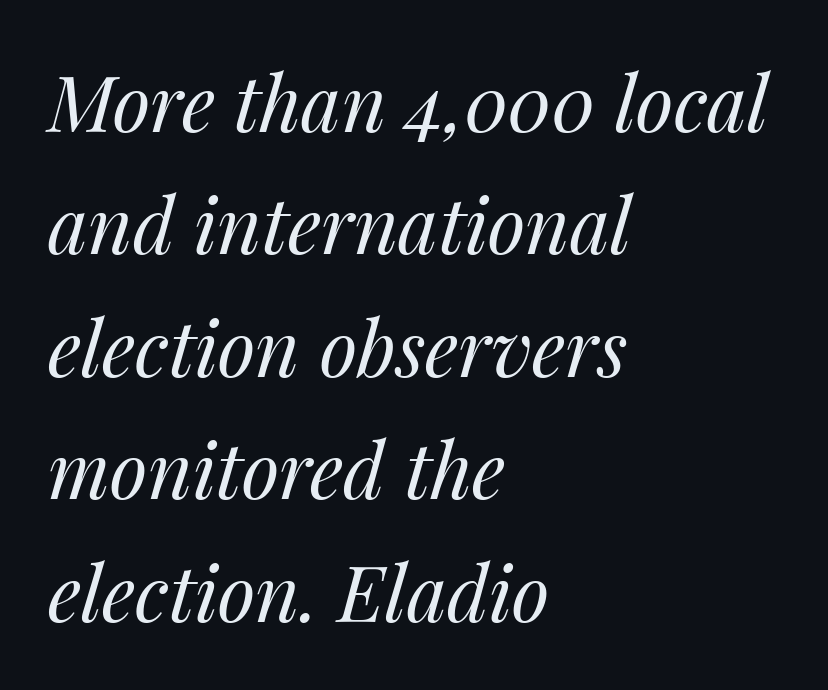
Q: Is the text bold? A: No.
Q: Is the text italic (slanted)? A: Yes, it leans right by about 14 degrees.
Q: Is the text underlined? A: No.
Q: How is the paragraph aligned? A: Left-aligned.
Q: Is the spacing between letters normal or unusually wide? A: Normal.
Q: Is the spacing between lines tight, normal or loose? A: Normal.
Q: Width (condensed, normal, or wide)? A: Normal.
Q: Stroke contrast? A: Medium.
Q: x-height? A: Medium.
Q: Monospaced? A: No.
